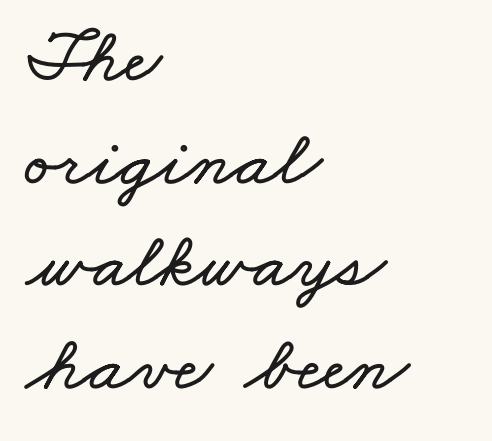
All the whitespace from short lines collects on the right. If you measured baseline to baseline, you'd find a middling distance. A typesetter would call this zero additional tracking. Character widths vary here, with narrow letters taking less room than wide ones. This rendering features lettering with no underline.
